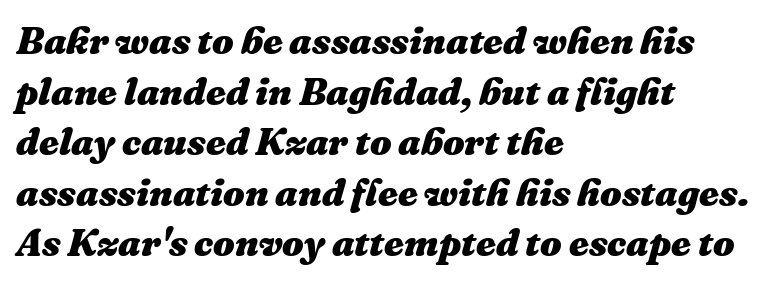
Q: Is the text bold? A: Yes.
Q: Is the text italic (slanted)? A: Yes, it leans right by about 16 degrees.
Q: Is the text underlined? A: No.
Q: How is the paragraph aligned? A: Left-aligned.
Q: Is the spacing between letters normal or unusually wide? A: Normal.
Q: Is the spacing between lines tight, normal or loose? A: Normal.
Q: Width (condensed, normal, or wide)? A: Normal.
Q: Stroke contrast? A: Medium.
Q: x-height? A: Medium.
Q: Monospaced? A: No.
